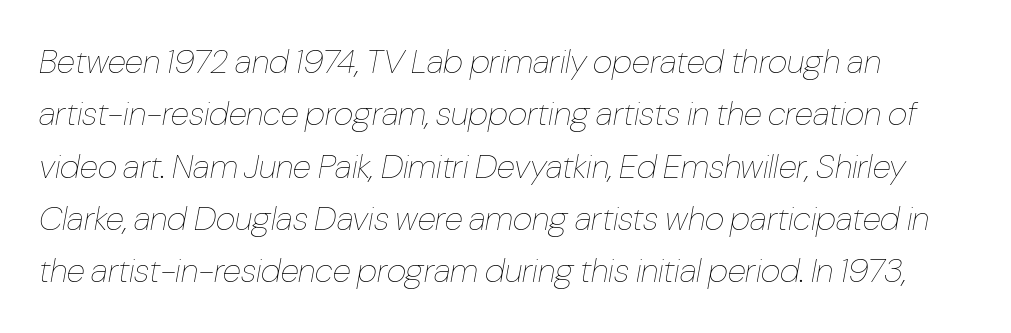
Q: Is the text bold? A: No.
Q: Is the text italic (slanted)? A: Yes, it leans right by about 10 degrees.
Q: Is the text underlined? A: No.
Q: Is the spacing between letters normal or unusually wide? A: Normal.
Q: Is the spacing between lines tight, normal or loose? A: Normal.
Q: Width (condensed, normal, or wide)? A: Condensed.
Q: Stroke contrast? A: Low.
Q: x-height? A: Medium.
Q: Monospaced? A: No.
